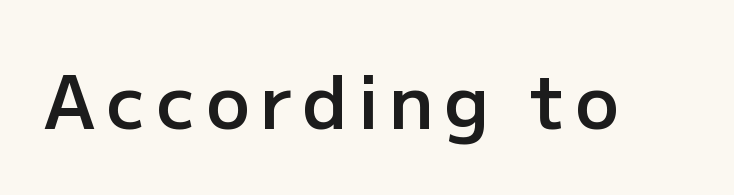
Firm but not heavy-handed strokes: this text is semibold. Posture: upright roman. The rendering uses natural spacing where letterforms have individual widths. The passage shown is not underscored anywhere. This sample uses a sans-serif face.
